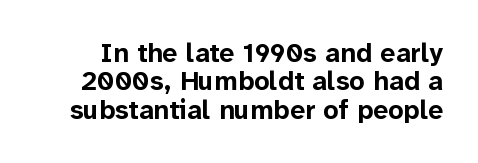
{"italic": "no", "bold": "yes", "underline": "no", "line_spacing": "tight", "line_spacing_ratio": 1.05, "letter_spacing": "normal", "letter_spacing_em": 0.0, "glyph_px": 27}
